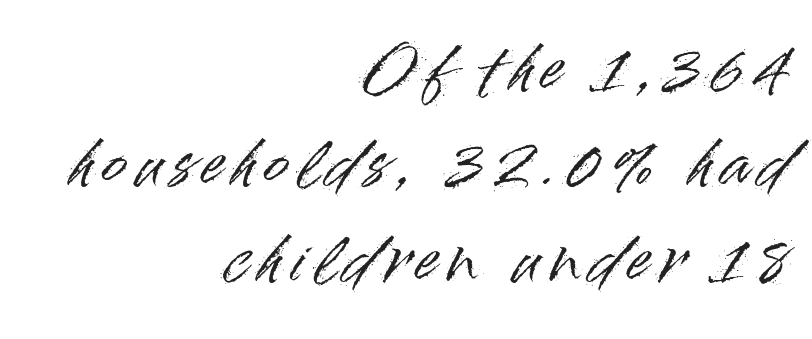
The image shows 60 px sans-serif type; set right-aligned, normal line spacing (1.59x), not underlined; high stroke contrast and a small x-height.
